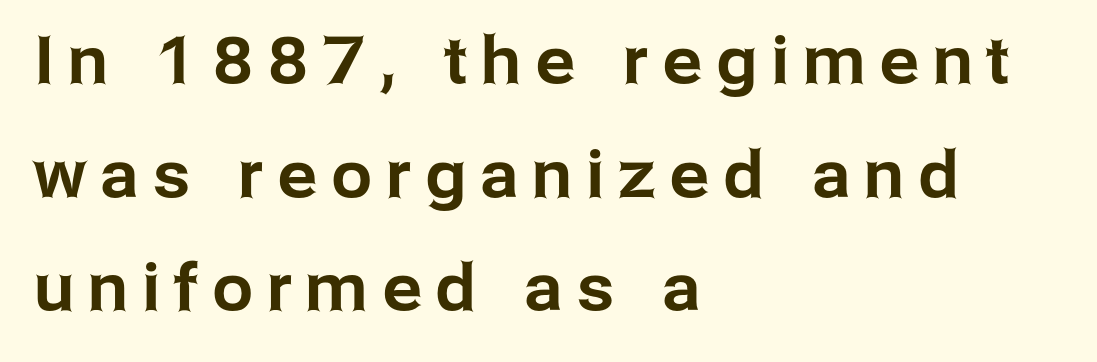
{"serif": "no", "italic": "no", "width": "normal", "stroke_contrast": "low", "x_height": "medium", "monospaced": "no", "underline": "no", "align": "left", "line_spacing_ratio": 1.75, "letter_spacing": "wide", "letter_spacing_em": 0.22, "glyph_px": 65}
